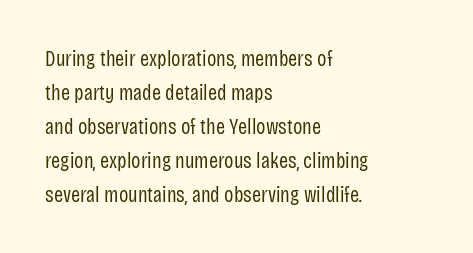
{"italic": "no", "bold": "no", "underline": "no", "align": "left", "line_spacing": "normal", "line_spacing_ratio": 1.54, "letter_spacing": "normal", "letter_spacing_em": 0.0, "glyph_px": 22}
